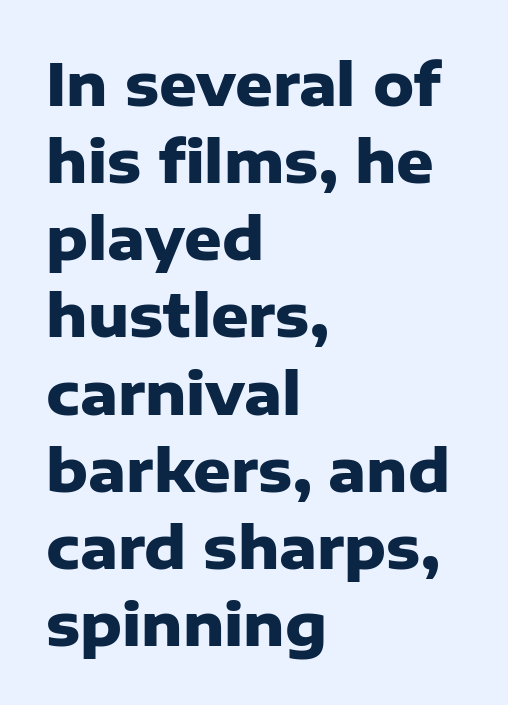
{"serif": "no", "italic": "no", "bold": "yes", "weight": "heavy", "width": "normal", "stroke_contrast": "low", "x_height": "medium", "monospaced": "no", "underline": "no", "align": "left", "line_spacing": "normal", "line_spacing_ratio": 1.33, "letter_spacing": "normal", "letter_spacing_em": 0.0, "glyph_px": 58}
